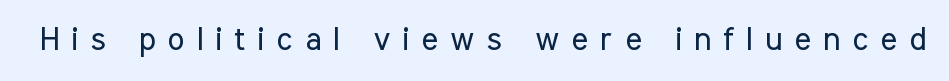
The image shows 32 px regular-weight, condensed sans-serif type, upright; set unusually wide letter spacing (+0.38 em), not underlined; low stroke contrast and a medium x-height.
